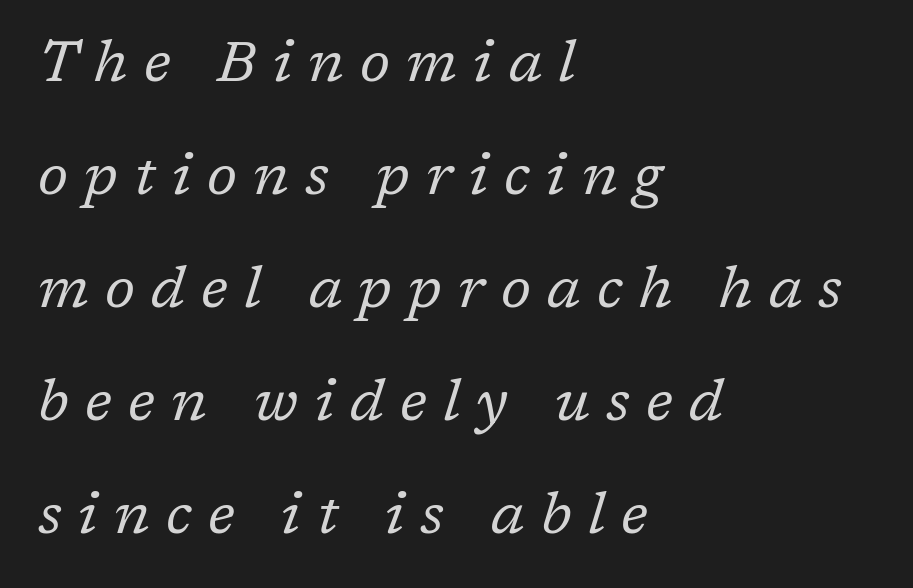
Q: Is the text bold? A: No.
Q: Is the text italic (slanted)? A: Yes, it leans right by about 17 degrees.
Q: Is the typeface a serif or a sans-serif typeface? A: Serif.
Q: Is the text underlined? A: No.
Q: How is the paragraph aligned? A: Left-aligned.
Q: Is the spacing between letters normal or unusually wide? A: Unusually wide.
Q: Is the spacing between lines tight, normal or loose? A: Loose.
Q: Width (condensed, normal, or wide)? A: Normal.
Q: Stroke contrast? A: Low.
Q: x-height? A: Medium.
Q: Monospaced? A: No.
